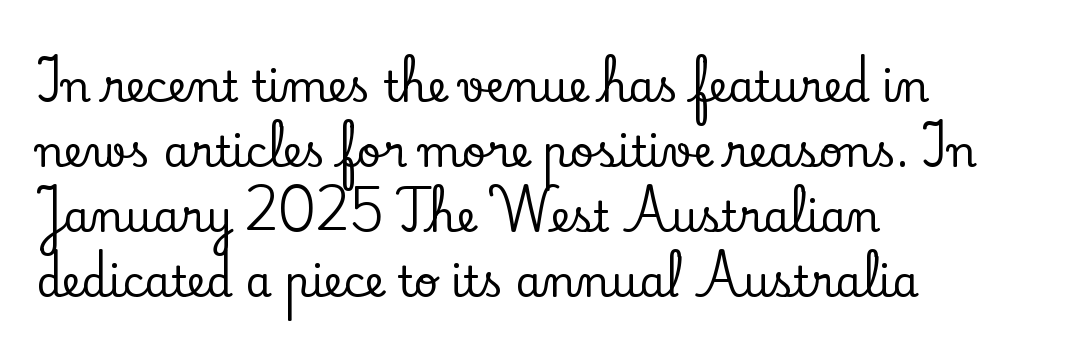
Q: Is the text italic (slanted)? A: No, it is upright.
Q: Is the typeface a serif or a sans-serif typeface? A: Serif.
Q: Is the text underlined? A: No.
Q: How is the paragraph aligned? A: Left-aligned.
Q: Is the spacing between letters normal or unusually wide? A: Normal.
Q: Is the spacing between lines tight, normal or loose? A: Normal.
Q: Width (condensed, normal, or wide)? A: Normal.
Q: Stroke contrast? A: Low.
Q: x-height? A: Small.
Q: Monospaced? A: No.
